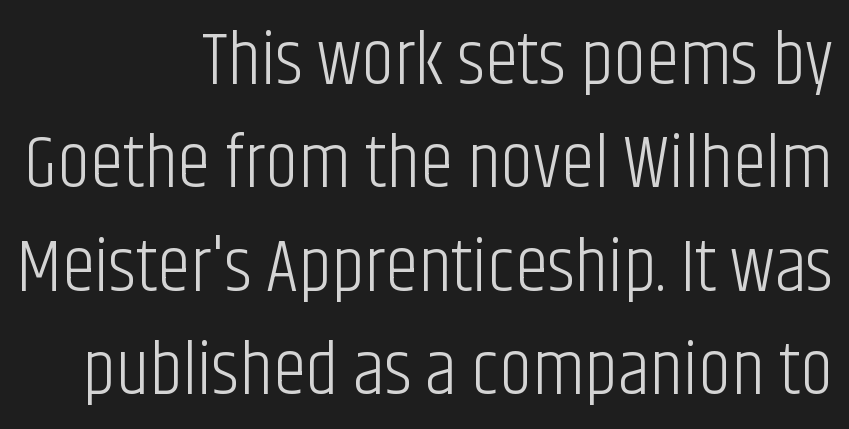
The image shows 75 px light, condensed sans-serif type, upright; set right-aligned, normal line spacing (1.38x), normal letter spacing, not underlined; low stroke contrast and a large x-height.
